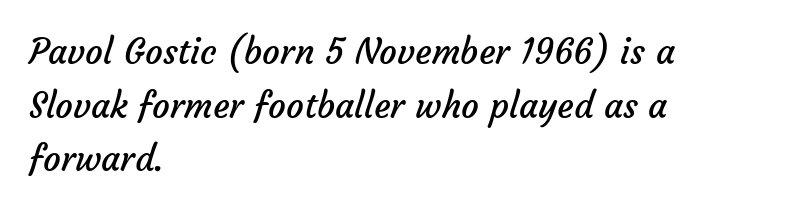
{"serif": "no", "bold": "no", "weight": "regular", "width": "normal", "stroke_contrast": "low", "x_height": "medium", "monospaced": "no", "underline": "no", "align": "left", "line_spacing": "normal", "line_spacing_ratio": 1.53, "letter_spacing": "normal", "letter_spacing_em": 0.0, "glyph_px": 35}
